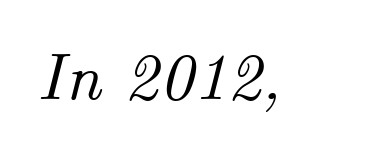
The image shows 67 px text type, italic (leaning right); set normal letter spacing, not underlined; medium stroke contrast and a small x-height.
